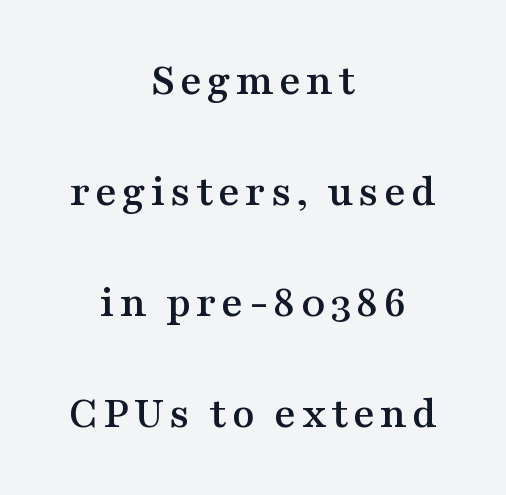
The image shows 46 px wide serif type, upright; set centered, loose line spacing (2.41x), not underlined; medium stroke contrast and a medium x-height.
